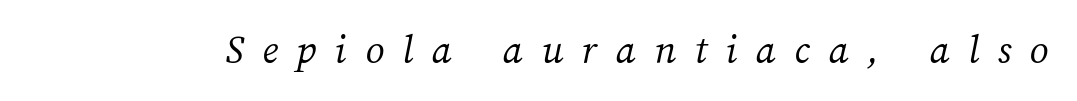
Each stroke keeps to a modest, everyday thickness or less. Words appear elongated and porous because spacing is wide. Spacing verdict: proportional, widths tailored to each character. The baseline area is clear.
